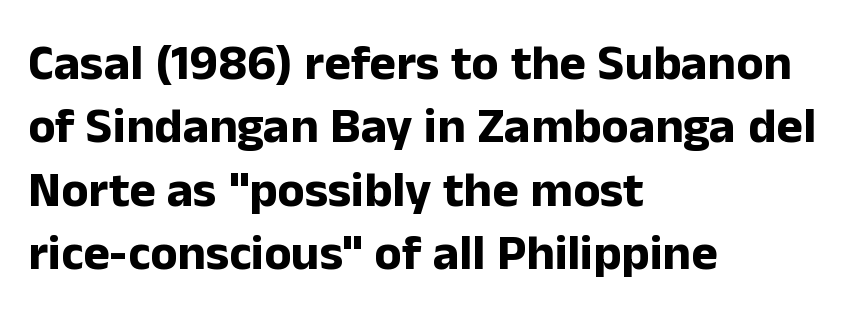
Q: Is the text bold? A: Yes.
Q: Is the text italic (slanted)? A: No, it is upright.
Q: Is the typeface a serif or a sans-serif typeface? A: Sans-serif.
Q: Is the text underlined? A: No.
Q: How is the paragraph aligned? A: Left-aligned.
Q: Is the spacing between letters normal or unusually wide? A: Normal.
Q: Is the spacing between lines tight, normal or loose? A: Normal.
Q: Width (condensed, normal, or wide)? A: Normal.
Q: Stroke contrast? A: Low.
Q: x-height? A: Medium.
Q: Monospaced? A: No.
